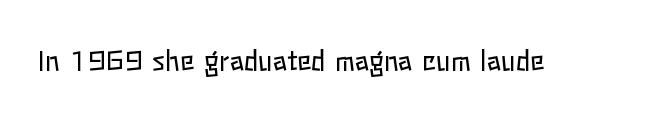
Has an underline been added? It has not. The type is set solid horizontally, with unmodified tracking. The characters are drawn with everyday or finer stroke widths. Every character sits straight up, as roman type does.
